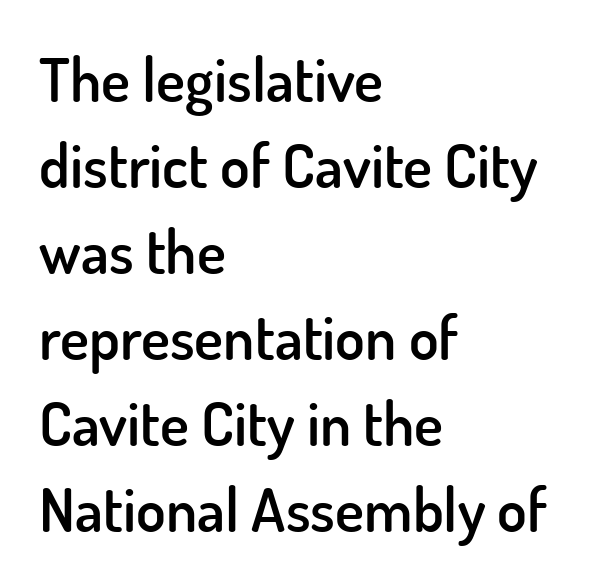
Look at the tracking — it's just the regular setting, nothing added. This rendering uses left alignment, leaving the right contour irregular. Posture: upright roman. Check under the words: just untouched page. The face used here is proportionally spaced, like ordinary book or web type.
